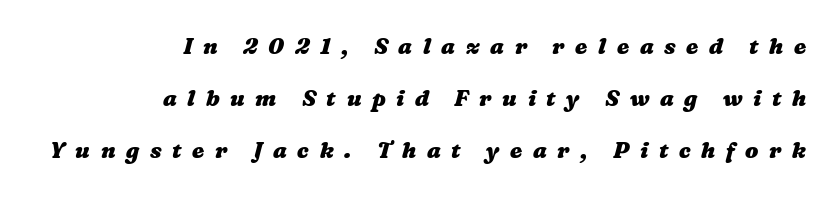
The image shows 22 px bold type; set right-aligned, loose line spacing (2.37x), unusually wide letter spacing (+0.48 em), not underlined.
